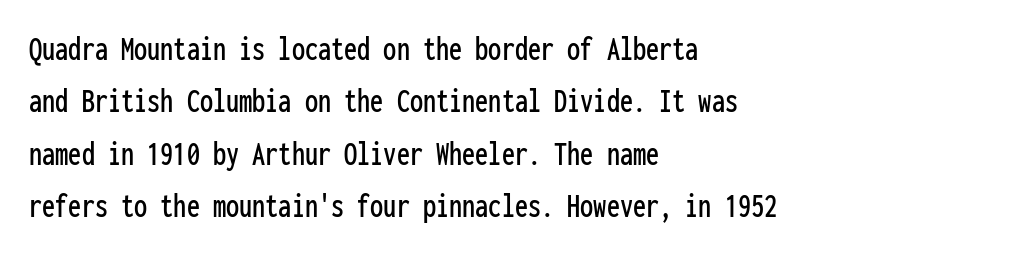
Vertical strokes here are truly vertical. Line starts are locked; line ends wander. Nope, no serifs anywhere on these letters. You could count columns in this text — the font is strictly monospaced. Inter-character spacing is left at the font's built-in metrics. Underlining? Definitely not there.
